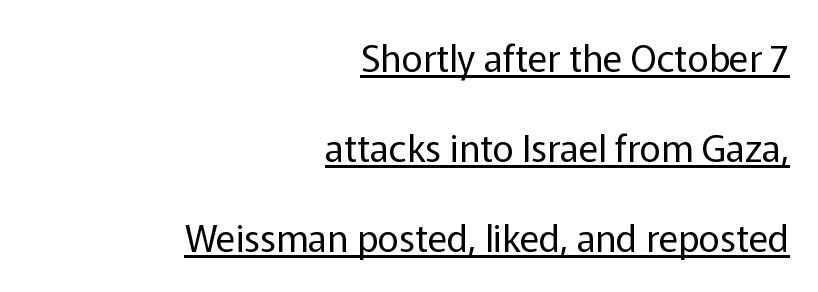
Q: Is the text bold? A: No.
Q: Is the text italic (slanted)? A: No, it is upright.
Q: Is the typeface a serif or a sans-serif typeface? A: Sans-serif.
Q: Is the text underlined? A: Yes.
Q: How is the paragraph aligned? A: Right-aligned.
Q: Is the spacing between letters normal or unusually wide? A: Normal.
Q: Is the spacing between lines tight, normal or loose? A: Loose.
Q: Width (condensed, normal, or wide)? A: Normal.
Q: Stroke contrast? A: Low.
Q: x-height? A: Medium.
Q: Monospaced? A: No.
